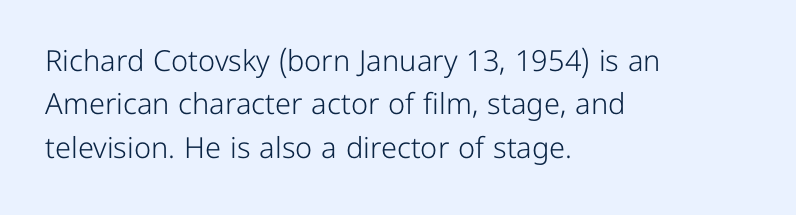
The image shows 29 px light sans-serif type, upright; set left-aligned, normal line spacing (1.5x), normal letter spacing, not underlined; low stroke contrast and a medium x-height.
